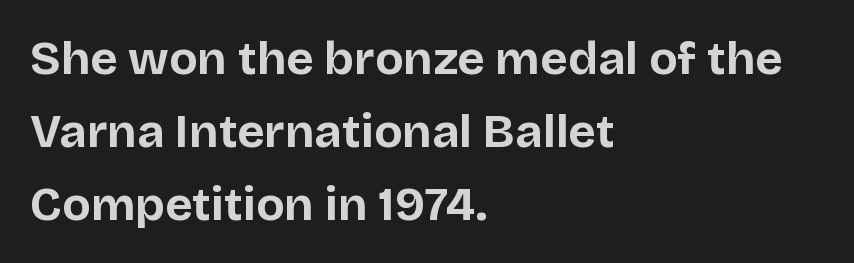
Nothing unusual about the tracking: characters are spaced as the font intends. In terms of posture, this sample is upright. Look at the bottom of the vertical strokes: they stop flat, with no serifs. Evenly set lines give the paragraph a standard silhouette.
